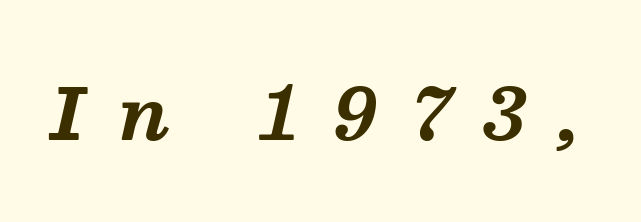
Q: Is the text bold? A: Yes.
Q: Is the text italic (slanted)? A: Yes, it leans right by about 13 degrees.
Q: Is the typeface a serif or a sans-serif typeface? A: Serif.
Q: Is the text underlined? A: No.
Q: Is the spacing between letters normal or unusually wide? A: Unusually wide.
Q: Width (condensed, normal, or wide)? A: Normal.
Q: Stroke contrast? A: Medium.
Q: x-height? A: Medium.
Q: Monospaced? A: No.
